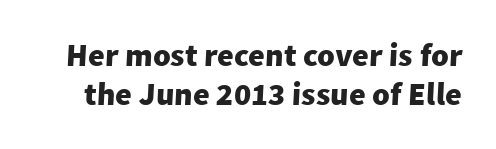
The type family on display is of the sans-serif kind. Chunky letters — that's bold for sure. Proportional: the letters do not fall into vertical columns. Letter spacing: default.
